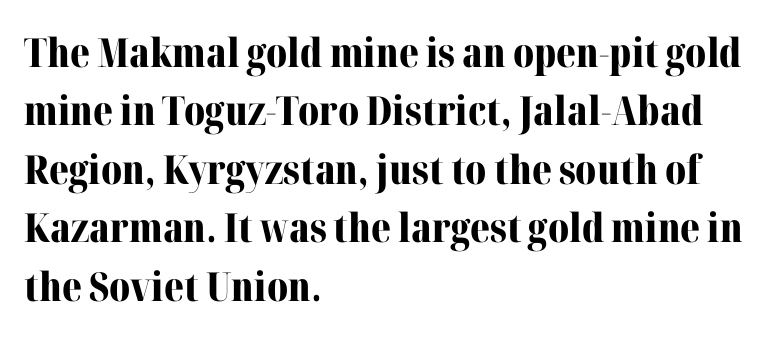
The image shows 40 px bold serif type, upright; set left-aligned, normal line spacing (1.46x), normal letter spacing, not underlined; medium stroke contrast and a medium x-height.
